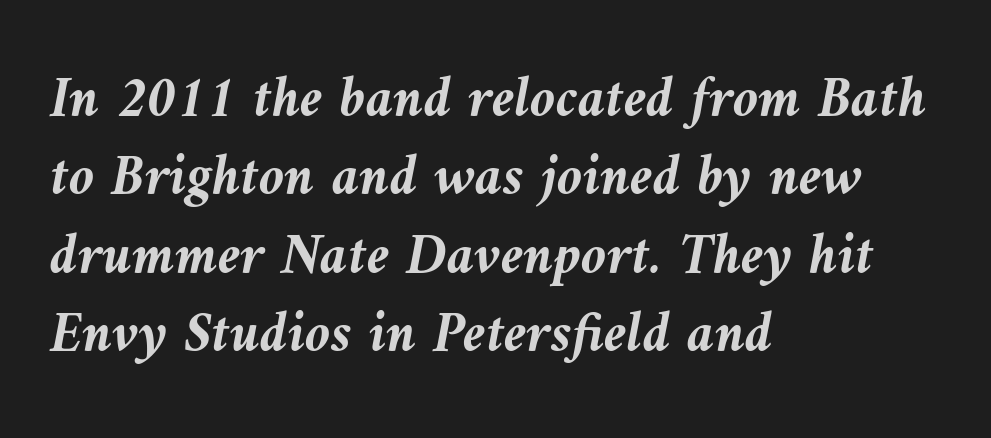
The image shows 58 px semibold type, italic (leaning left); set left-aligned, normal line spacing (1.35x), normal letter spacing, not underlined; medium stroke contrast and a medium x-height.
